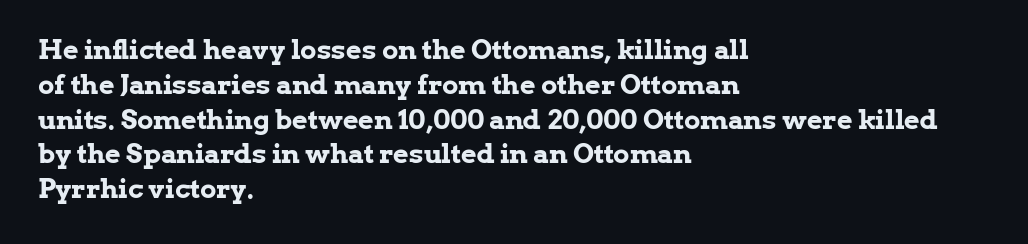
Q: Is the text bold? A: Yes.
Q: Is the text italic (slanted)? A: No, it is upright.
Q: Is the text underlined? A: No.
Q: How is the paragraph aligned? A: Left-aligned.
Q: Is the spacing between letters normal or unusually wide? A: Normal.
Q: Is the spacing between lines tight, normal or loose? A: Normal.
